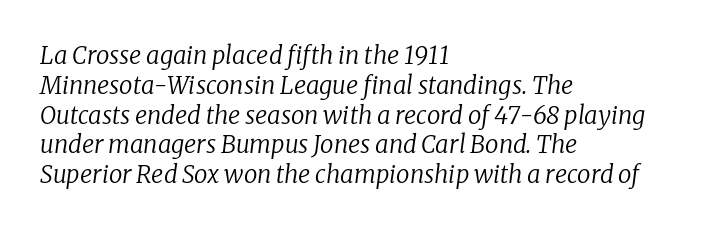
Type without underlining. Summary of weight: not heavy and not bold. These lines were composed using italics. What stands out about the letter spacing? Nothing — it is the standard amount.
